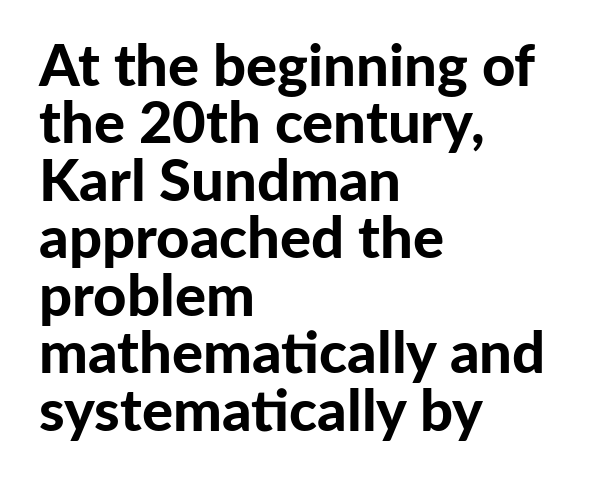
Q: Is the text bold? A: Yes.
Q: Is the text italic (slanted)? A: No, it is upright.
Q: Is the typeface a serif or a sans-serif typeface? A: Sans-serif.
Q: Is the text underlined? A: No.
Q: How is the paragraph aligned? A: Left-aligned.
Q: Is the spacing between letters normal or unusually wide? A: Normal.
Q: Is the spacing between lines tight, normal or loose? A: Tight.
Q: Width (condensed, normal, or wide)? A: Normal.
Q: Stroke contrast? A: Low.
Q: x-height? A: Medium.
Q: Monospaced? A: No.
